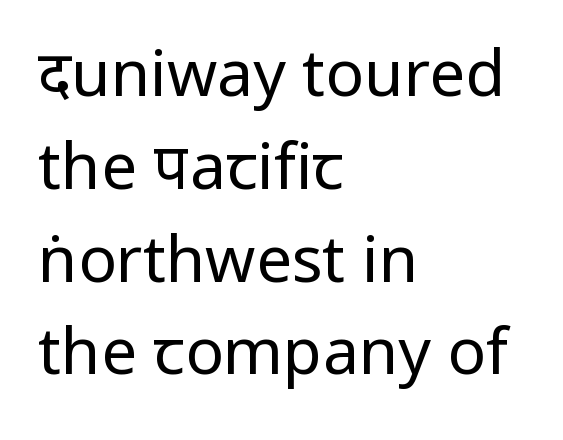
Q: Is the text bold? A: No.
Q: Is the text italic (slanted)? A: No, it is upright.
Q: Is the typeface a serif or a sans-serif typeface? A: Sans-serif.
Q: Is the text underlined? A: No.
Q: How is the paragraph aligned? A: Left-aligned.
Q: Is the spacing between letters normal or unusually wide? A: Normal.
Q: Is the spacing between lines tight, normal or loose? A: Normal.
Q: Width (condensed, normal, or wide)? A: Normal.
Q: Stroke contrast? A: Low.
Q: x-height? A: Medium.
Q: Monospaced? A: No.
